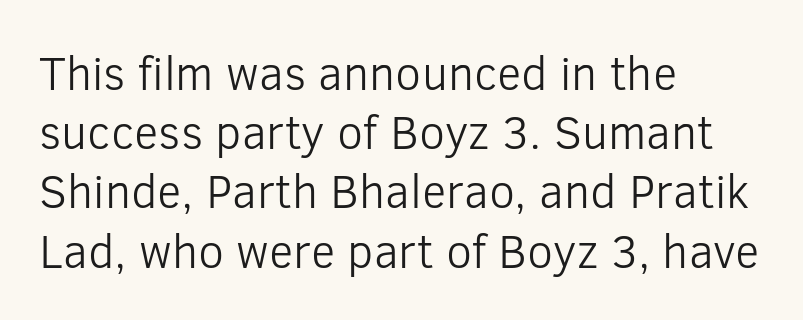
The image shows 47 px light sans-serif type, upright; set left-aligned, normal line spacing (1.26x), normal letter spacing, not underlined; low stroke contrast and a medium x-height.
